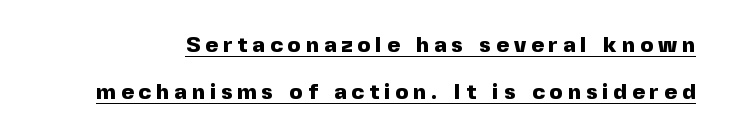
Q: Is the text bold? A: Yes.
Q: Is the text italic (slanted)? A: No, it is upright.
Q: Is the text underlined? A: Yes.
Q: Is the spacing between letters normal or unusually wide? A: Unusually wide.
Q: Is the spacing between lines tight, normal or loose? A: Loose.
